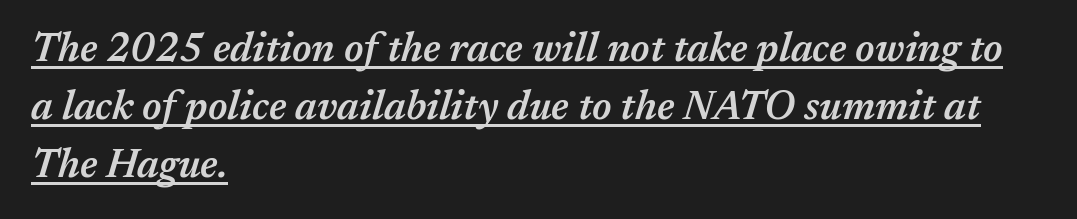
Compared with undecorated copy, this sample adds a rule below the words. Observe the lean: these are italic letterforms. The ragged edge is on the right, which tells us the setting is flush left. The characters look somewhat weighty, a semibold short of true bold. In terms of leading, this rendering sits right in the middle. Caption: standard tracking, unaltered.
